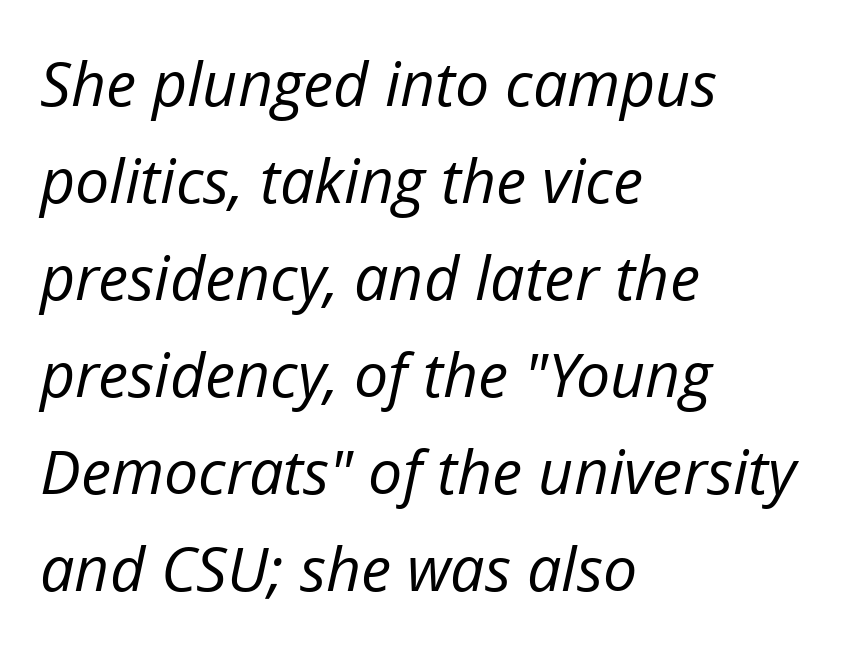
Q: Is the text bold? A: No.
Q: Is the text italic (slanted)? A: Yes, it leans right by about 12 degrees.
Q: Is the text underlined? A: No.
Q: How is the paragraph aligned? A: Left-aligned.
Q: Is the spacing between letters normal or unusually wide? A: Normal.
Q: Is the spacing between lines tight, normal or loose? A: Normal.
Q: Width (condensed, normal, or wide)? A: Normal.
Q: Stroke contrast? A: Low.
Q: x-height? A: Medium.
Q: Monospaced? A: No.
